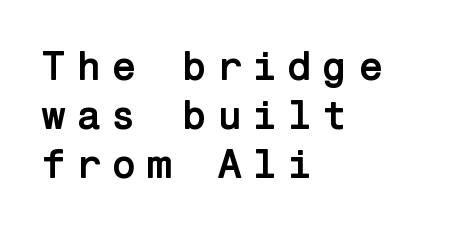
The image shows 41 px semibold sans-serif type, upright; set left-aligned, line spacing 1.19x, unusually wide letter spacing (+0.24 em), not underlined; low stroke contrast and a medium x-height.
